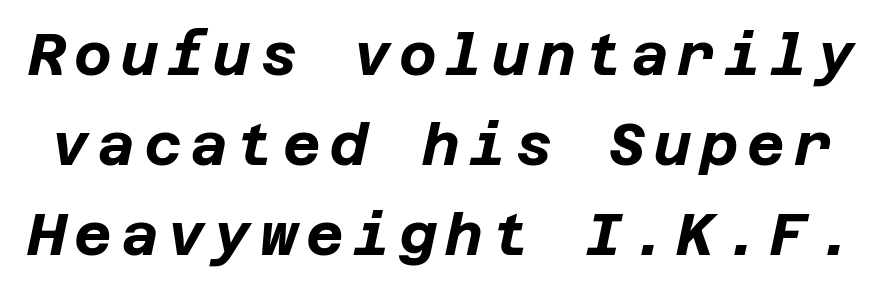
{"italic": "yes", "lean": "right", "slant_degrees": 12, "bold": "yes", "weight": "bold", "width": "normal", "stroke_contrast": "low", "x_height": "large", "underline": "no", "line_spacing": "normal", "line_spacing_ratio": 1.55, "glyph_px": 58}
